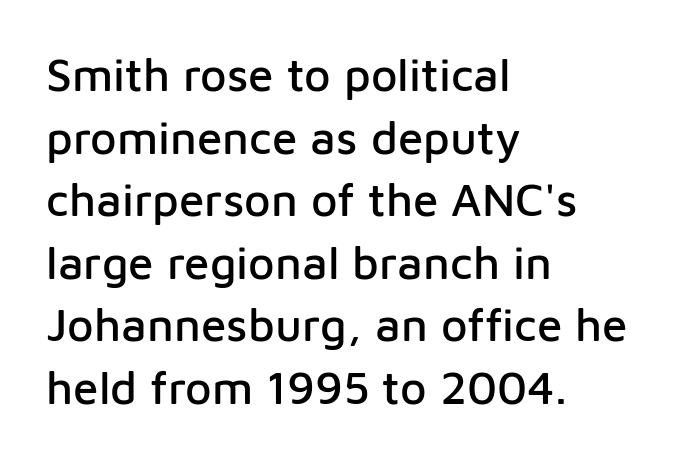
The image shows 46 px sans-serif type, upright; set left-aligned, normal line spacing (1.36x), normal letter spacing, not underlined; low stroke contrast and a medium x-height.
